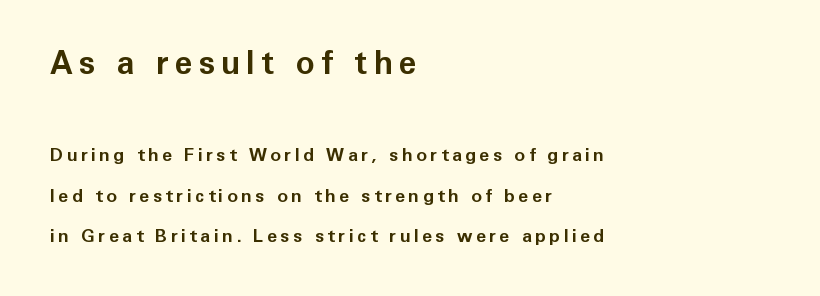
Q: Is the text bold? A: Yes.
Q: Is the text italic (slanted)? A: No, it is upright.
Q: Is the typeface a serif or a sans-serif typeface? A: Sans-serif.
Q: Is the text underlined? A: No.
Q: How is the paragraph aligned? A: Left-aligned.
Q: Is the spacing between lines tight, normal or loose? A: Loose.
Q: Which block of text is set in a larger size, the first (top) or the second (bottom)? A: The first (top) one.
Q: Width (condensed, normal, or wide)? A: Normal.
Q: Stroke contrast? A: Low.
Q: x-height? A: Medium.
Q: Monospaced? A: No.
